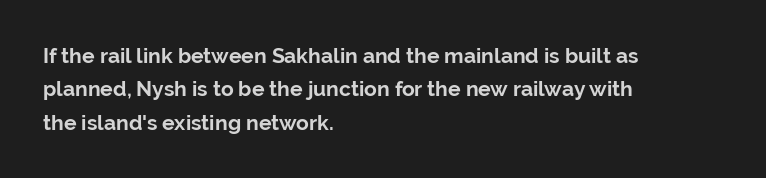
The image shows 21 px bold type, upright; set left-aligned, normal line spacing (1.59x), normal letter spacing, not underlined.
